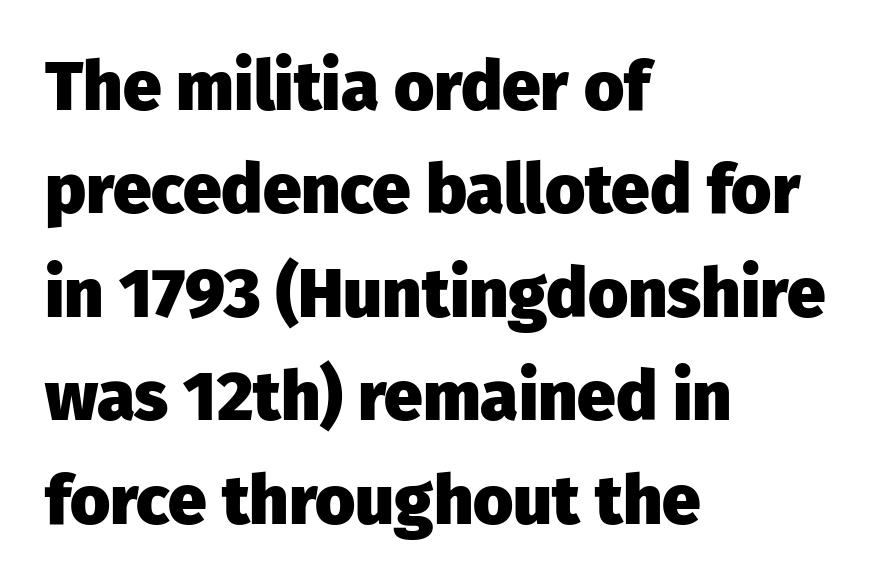
The image shows 69 px heavy sans-serif type, upright; set left-aligned, normal line spacing (1.5x), normal letter spacing, not underlined; low stroke contrast and a medium x-height.
